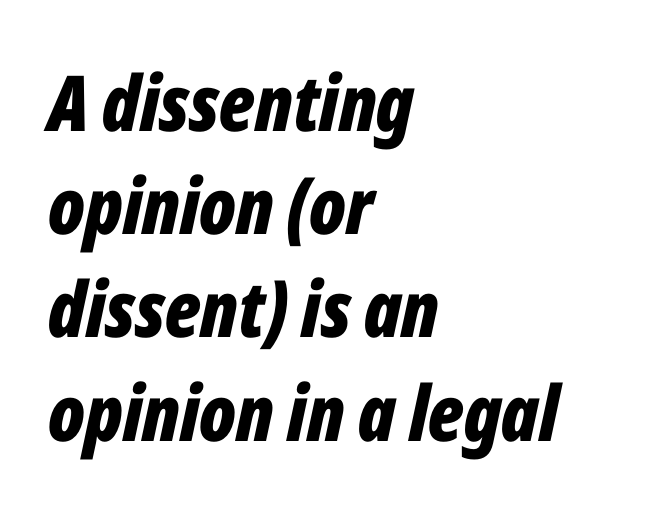
{"italic": "yes", "lean": "right", "slant_degrees": 12, "bold": "yes", "weight": "bold", "width": "condensed", "stroke_contrast": "low", "x_height": "medium", "monospaced": "no", "underline": "no", "align": "left", "line_spacing": "normal", "line_spacing_ratio": 1.34, "letter_spacing": "normal", "letter_spacing_em": 0.0, "glyph_px": 77}
